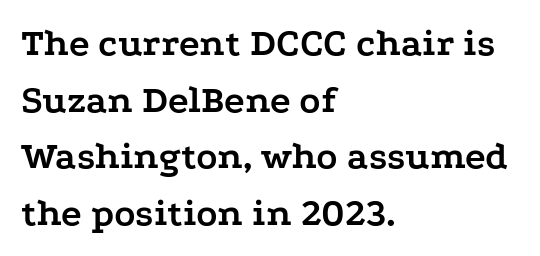
Check under the words: just untouched page. Does the weight exceed regular? Yes, all the way to bold. The face used here is proportionally spaced, like ordinary book or web type. These lines were composed using upright roman letters. In terms of leading, this rendering sits right in the middle.
